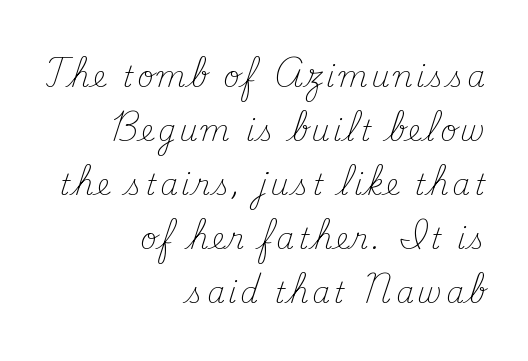
{"serif": "yes", "bold": "no", "weight": "light", "width": "normal", "stroke_contrast": "medium", "x_height": "small", "monospaced": "no", "underline": "no", "align": "right", "line_spacing_ratio": 1.86, "glyph_px": 29}
